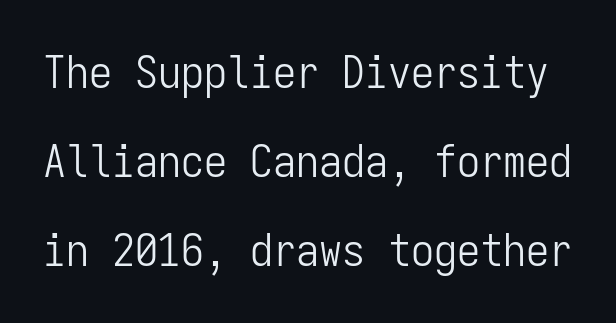
Q: Is the text bold? A: No.
Q: Is the text italic (slanted)? A: No, it is upright.
Q: Is the typeface a serif or a sans-serif typeface? A: Sans-serif.
Q: Is the text underlined? A: No.
Q: Is the spacing between letters normal or unusually wide? A: Normal.
Q: Is the spacing between lines tight, normal or loose? A: Loose.
Q: Width (condensed, normal, or wide)? A: Condensed.
Q: Stroke contrast? A: Low.
Q: x-height? A: Medium.
Q: Monospaced? A: Yes.
